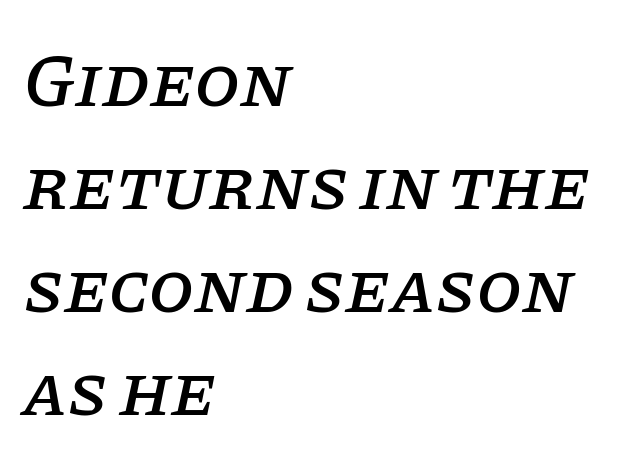
Q: Is the text italic (slanted)? A: Yes, it leans right by about 11 degrees.
Q: Is the typeface a serif or a sans-serif typeface? A: Serif.
Q: Is the text underlined? A: No.
Q: How is the paragraph aligned? A: Left-aligned.
Q: Is the spacing between letters normal or unusually wide? A: Normal.
Q: Is the spacing between lines tight, normal or loose? A: Normal.
Q: Width (condensed, normal, or wide)? A: Normal.
Q: Stroke contrast? A: Low.
Q: x-height? A: Large.
Q: Monospaced? A: No.
